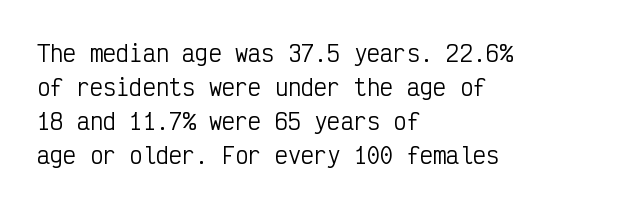
These lines stack with their left ends in a neat column. Any mark beneath the type? The region is blank. Short note: letters normally spaced. The type sits square on the baseline with zero lean.
